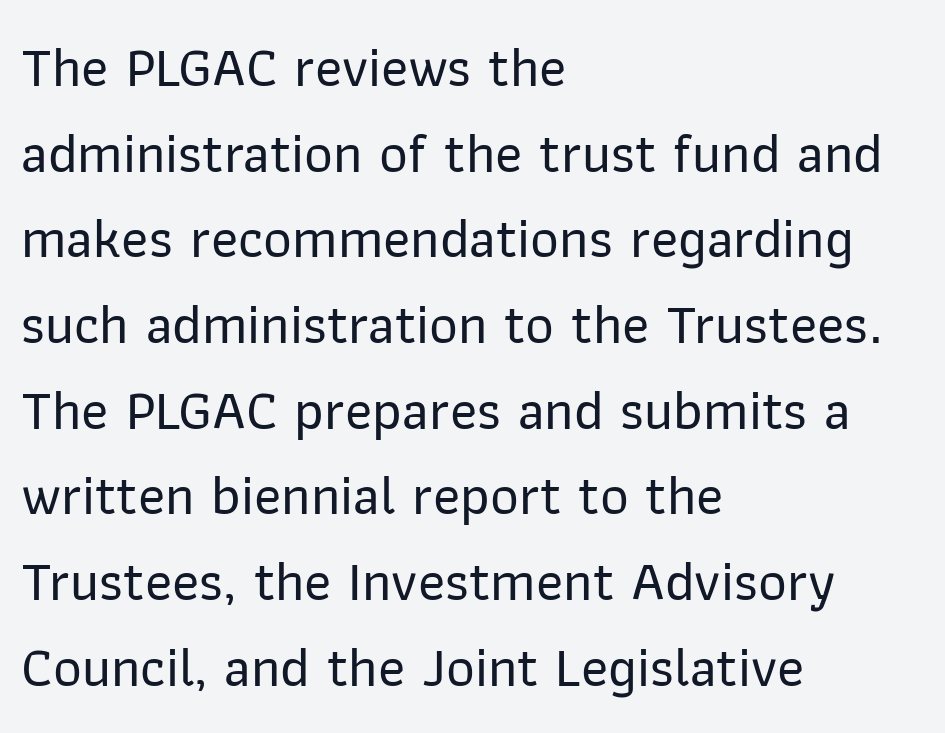
Q: Is the text italic (slanted)? A: No, it is upright.
Q: Is the typeface a serif or a sans-serif typeface? A: Sans-serif.
Q: Is the text underlined? A: No.
Q: How is the paragraph aligned? A: Left-aligned.
Q: Is the spacing between letters normal or unusually wide? A: Normal.
Q: Is the spacing between lines tight, normal or loose? A: Normal.
Q: Width (condensed, normal, or wide)? A: Normal.
Q: Stroke contrast? A: Low.
Q: x-height? A: Medium.
Q: Monospaced? A: No.
